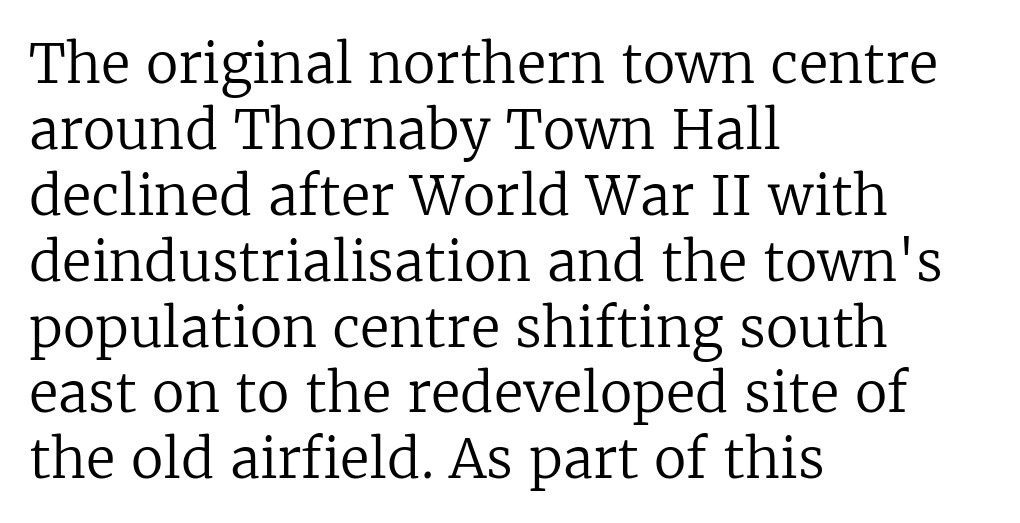
Q: Is the text bold? A: No.
Q: Is the text italic (slanted)? A: No, it is upright.
Q: Is the typeface a serif or a sans-serif typeface? A: Serif.
Q: Is the text underlined? A: No.
Q: How is the paragraph aligned? A: Left-aligned.
Q: Is the spacing between letters normal or unusually wide? A: Normal.
Q: Width (condensed, normal, or wide)? A: Normal.
Q: Stroke contrast? A: Low.
Q: x-height? A: Medium.
Q: Monospaced? A: No.
